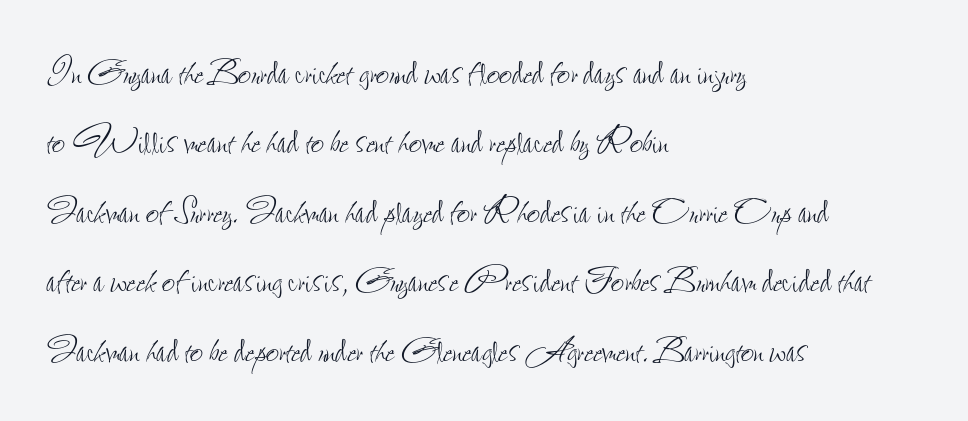
The image shows 46 px thin, condensed type; set left-aligned, normal line spacing (1.51x), normal letter spacing, not underlined; low stroke contrast and a small x-height.
